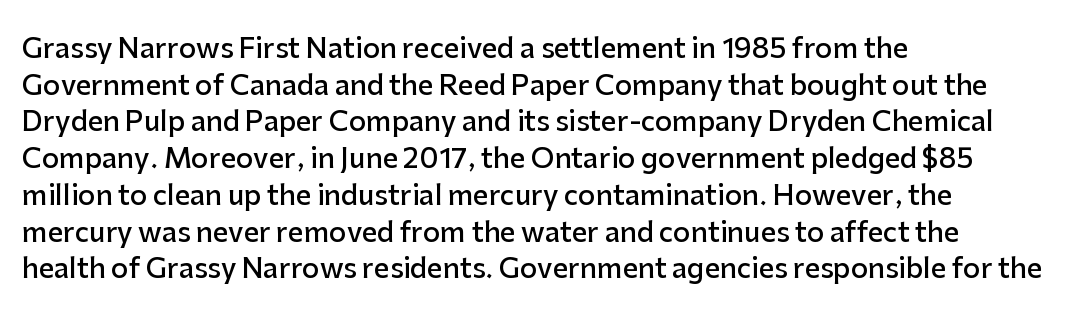
Successive baselines arrive at the customary interval. Nothing unusual about the tracking: characters are spaced as the font intends. Clear beneath every line of the passage. The lettering stays uniformly vertical, giving the passage a roman look. A somewhat darkened texture: the type is semibold rather than bold. Left-aligned paragraph, ragged on the right.
